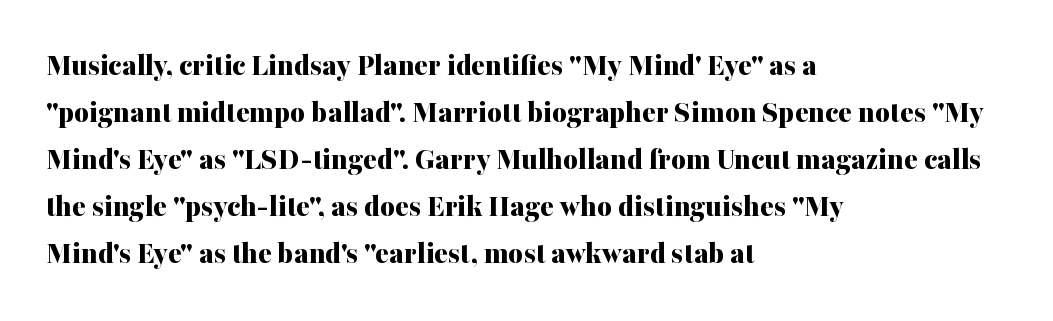
The image shows 32 px bold serif type, upright; set left-aligned, normal line spacing (1.47x), normal letter spacing, not underlined; medium stroke contrast and a medium x-height.
